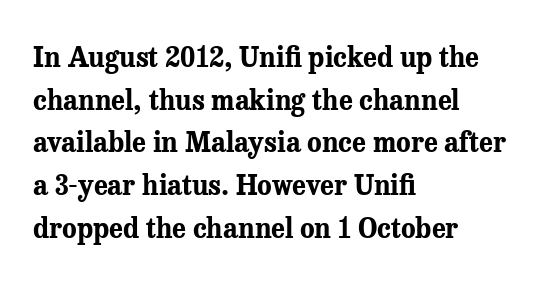
{"italic": "no", "bold": "yes", "underline": "no", "align": "left", "line_spacing": "normal", "line_spacing_ratio": 1.58, "letter_spacing": "normal", "letter_spacing_em": 0.0, "glyph_px": 27}
